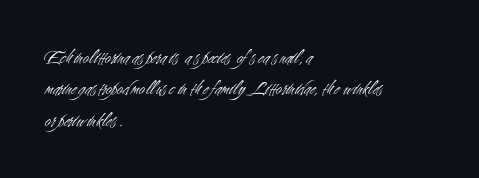
Each row of text sits above clean, open space. Typeset ragged right — the left edge is the straight one. Each word holds together tightly as a unit, with standard inter-letter gaps. Interline gaps are of average width in this sample.
